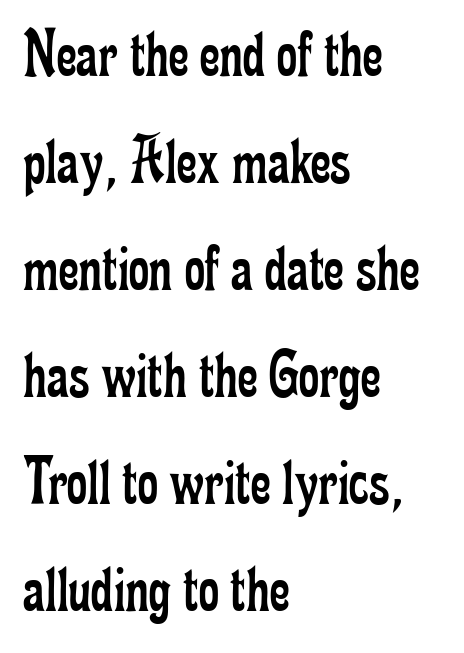
Q: Is the text bold? A: No.
Q: Is the text italic (slanted)? A: No, it is upright.
Q: Is the typeface a serif or a sans-serif typeface? A: Serif.
Q: Is the text underlined? A: No.
Q: How is the paragraph aligned? A: Left-aligned.
Q: Is the spacing between letters normal or unusually wide? A: Normal.
Q: Is the spacing between lines tight, normal or loose? A: Normal.
Q: Width (condensed, normal, or wide)? A: Condensed.
Q: Stroke contrast? A: Low.
Q: x-height? A: Small.
Q: Monospaced? A: No.
